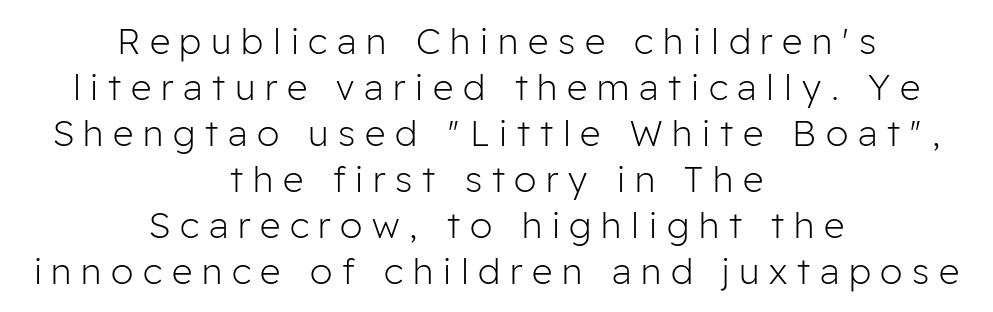
{"serif": "no", "italic": "no", "bold": "no", "weight": "light", "width": "normal", "stroke_contrast": "low", "x_height": "medium", "monospaced": "no", "underline": "no", "align": "center", "line_spacing": "normal", "line_spacing_ratio": 1.28, "letter_spacing": "wide", "letter_spacing_em": 0.27, "glyph_px": 36}
